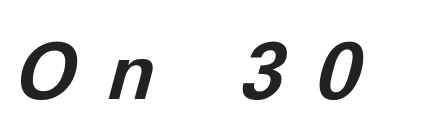
Compared with typical body copy, the letter spacing here is much looser. Quick note: underline off. The typesetting leans heavy: a genuine bold. Designer's note — italics engaged. The passage shown is typed in a proportional face where columns would drift.
